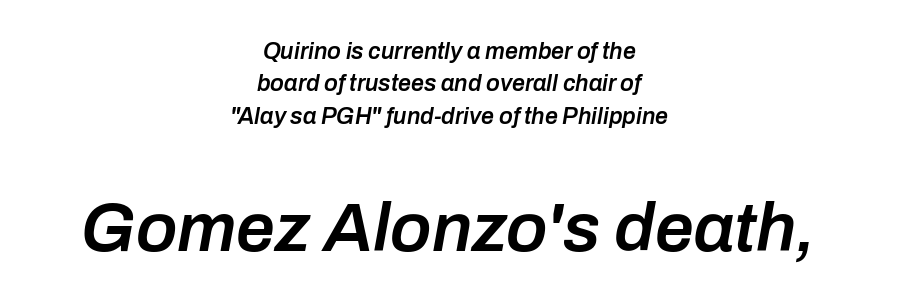
The image shows 69 px semibold type, italic (leaning right); set centered, normal line spacing (1.41x), normal letter spacing, not underlined; the second (bottom) block is 3.0x larger; low stroke contrast and a medium x-height.
